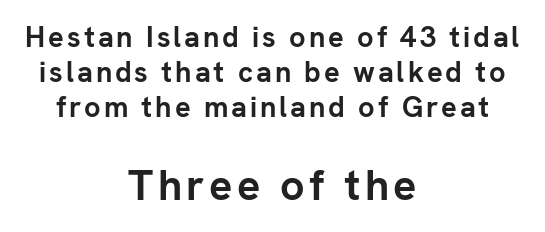
Q: Is the text bold? A: Yes.
Q: Is the text italic (slanted)? A: No, it is upright.
Q: Is the typeface a serif or a sans-serif typeface? A: Sans-serif.
Q: Is the text underlined? A: No.
Q: How is the paragraph aligned? A: Centered.
Q: Which block of text is set in a larger size, the first (top) or the second (bottom)? A: The second (bottom) one.
Q: Width (condensed, normal, or wide)? A: Normal.
Q: Stroke contrast? A: Low.
Q: x-height? A: Medium.
Q: Monospaced? A: No.
